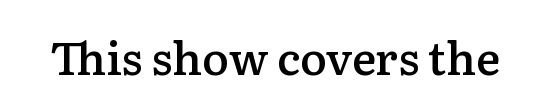
Every character sits straight up, as roman type does. Looks like regular typesetting: each glyph gets only the width it needs. The space directly below the letters is spotless. Tracking value appears to be zero — textbook default spacing. This is serif lettering, the kind often seen in printed books. This is moderately heavy type, rendered in semibold.
